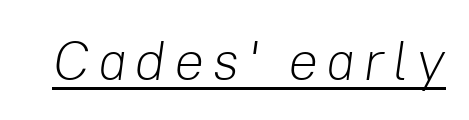
Q: Is the text bold? A: No.
Q: Is the text italic (slanted)? A: Yes, it leans right by about 8 degrees.
Q: Is the text underlined? A: Yes.
Q: Width (condensed, normal, or wide)? A: Normal.
Q: Stroke contrast? A: Low.
Q: x-height? A: Medium.
Q: Monospaced? A: No.
